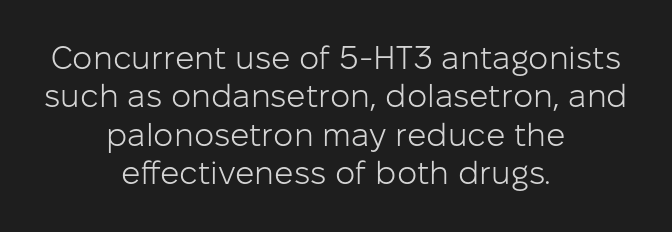
Q: Is the text bold? A: No.
Q: Is the text italic (slanted)? A: No, it is upright.
Q: Is the typeface a serif or a sans-serif typeface? A: Sans-serif.
Q: Is the text underlined? A: No.
Q: How is the paragraph aligned? A: Centered.
Q: Is the spacing between letters normal or unusually wide? A: Normal.
Q: Width (condensed, normal, or wide)? A: Normal.
Q: Stroke contrast? A: Low.
Q: x-height? A: Medium.
Q: Monospaced? A: No.
